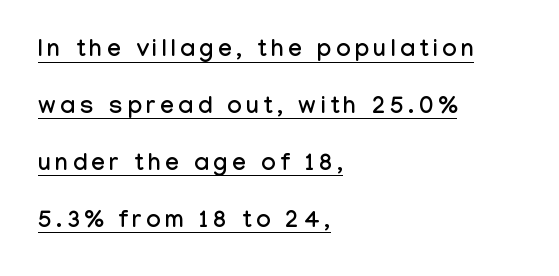
Baseline-to-baseline distance is far greater than the letter height. One-word summary of the alignment: left. Posture: straight, roman, zero tilt. The face used here appears with an underline applied.
